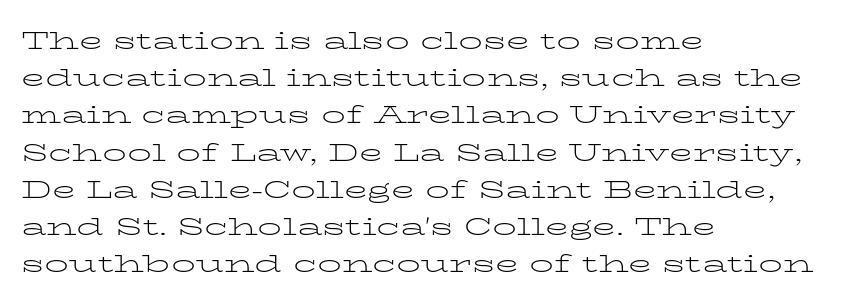
Q: Is the text bold? A: No.
Q: Is the text italic (slanted)? A: No, it is upright.
Q: Is the text underlined? A: No.
Q: How is the paragraph aligned? A: Left-aligned.
Q: Is the spacing between letters normal or unusually wide? A: Normal.
Q: Is the spacing between lines tight, normal or loose? A: Normal.
